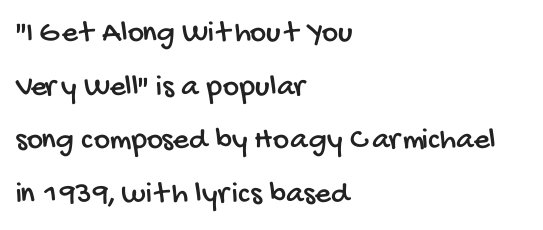
The image shows 31 px condensed sans-serif type; set left-aligned, line spacing 1.73x, normal letter spacing, not underlined; low stroke contrast and a large x-height.
